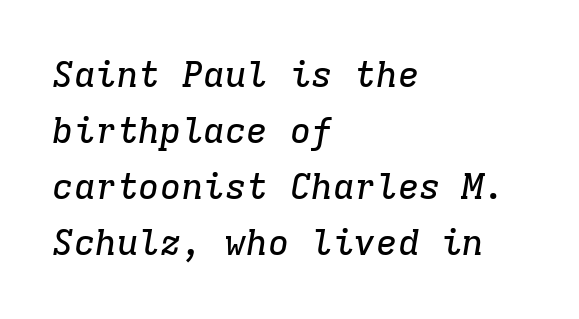
The image shows 36 px serif type, italic (leaning right), monospaced; set left-aligned, normal line spacing (1.56x), normal letter spacing, not underlined; low stroke contrast and a medium x-height.
